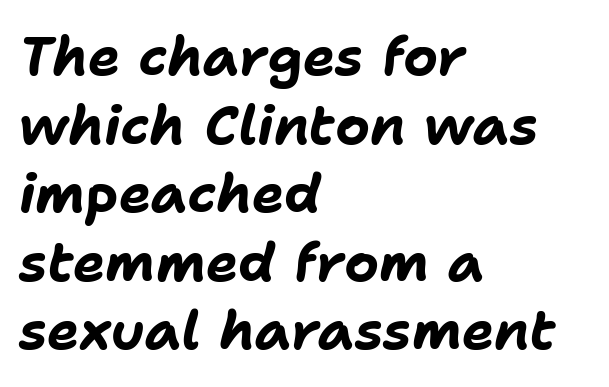
Q: Is the text bold? A: Yes.
Q: Is the text italic (slanted)? A: Yes, it leans right by about 11 degrees.
Q: Is the text underlined? A: No.
Q: How is the paragraph aligned? A: Left-aligned.
Q: Is the spacing between letters normal or unusually wide? A: Normal.
Q: Is the spacing between lines tight, normal or loose? A: Normal.
Q: Width (condensed, normal, or wide)? A: Normal.
Q: Stroke contrast? A: Low.
Q: x-height? A: Medium.
Q: Monospaced? A: No.
